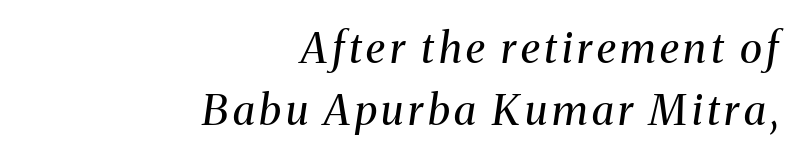
The image shows 42 px regular-weight serif type, italic (leaning right); set right-aligned, normal line spacing (1.48x), not underlined; medium stroke contrast and a medium x-height.
